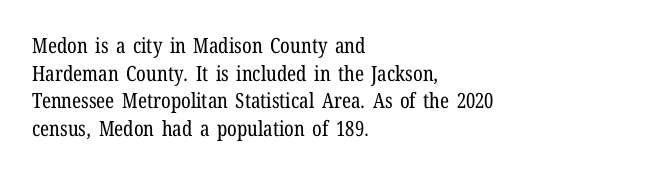
{"italic": "no", "bold": "no", "underline": "no", "align": "left", "line_spacing": "normal", "line_spacing_ratio": 1.31, "letter_spacing": "normal", "letter_spacing_em": 0.0, "glyph_px": 21}
